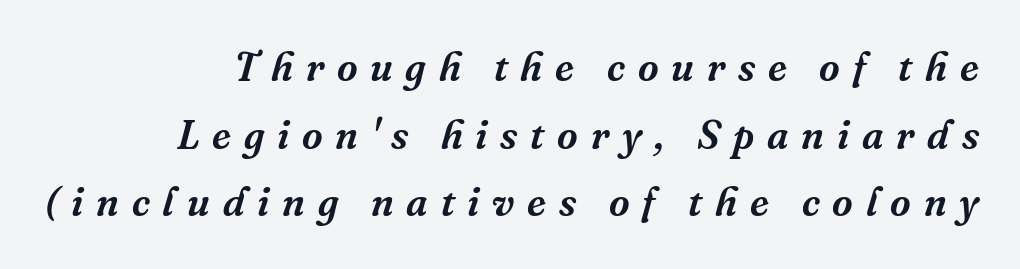
The image shows 40 px serif type, italic (leaning right); set right-aligned, normal line spacing (1.69x), unusually wide letter spacing (+0.32 em), not underlined; medium stroke contrast and a medium x-height.
